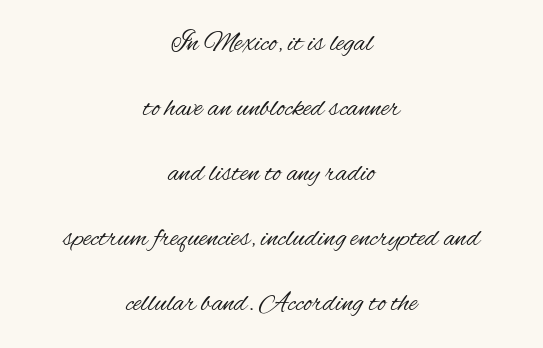
The image shows 28 px regular-weight, condensed sans-serif type; set centered, loose line spacing (2.32x), normal letter spacing, not underlined; medium stroke contrast and a small x-height.
